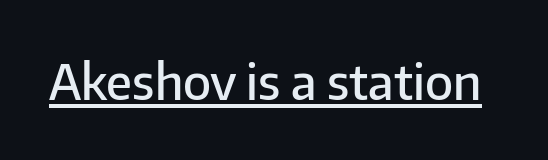
Does extra space separate the letters? No, they use regular spacing. In designer terms, the underline attribute is active on this setting. Is there any slant? The stems are plumb. Here the designer chose a conventional face with non-uniform glyph widths.
